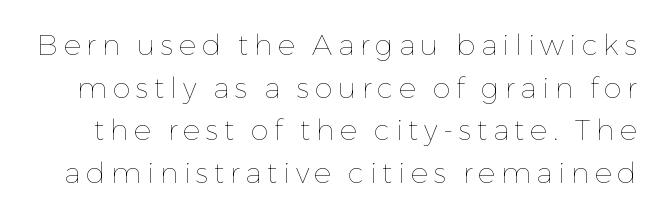
{"italic": "no", "bold": "no", "weight": "thin", "width": "normal", "stroke_contrast": "low", "x_height": "medium", "monospaced": "no", "underline": "no", "line_spacing": "normal", "line_spacing_ratio": 1.47, "glyph_px": 29}
